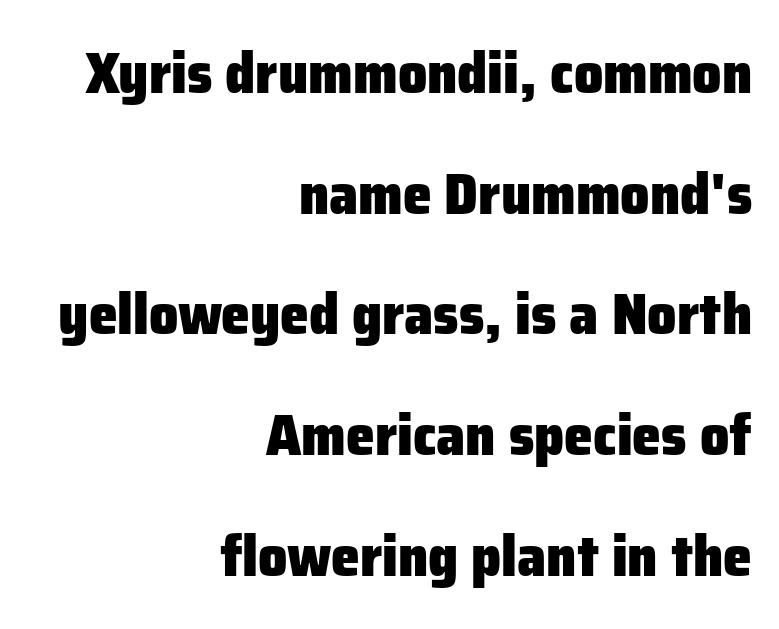
Q: Is the text bold? A: Yes.
Q: Is the text italic (slanted)? A: No, it is upright.
Q: Is the typeface a serif or a sans-serif typeface? A: Sans-serif.
Q: Is the text underlined? A: No.
Q: How is the paragraph aligned? A: Right-aligned.
Q: Is the spacing between letters normal or unusually wide? A: Normal.
Q: Is the spacing between lines tight, normal or loose? A: Loose.
Q: Width (condensed, normal, or wide)? A: Normal.
Q: Stroke contrast? A: Low.
Q: x-height? A: Medium.
Q: Monospaced? A: No.
